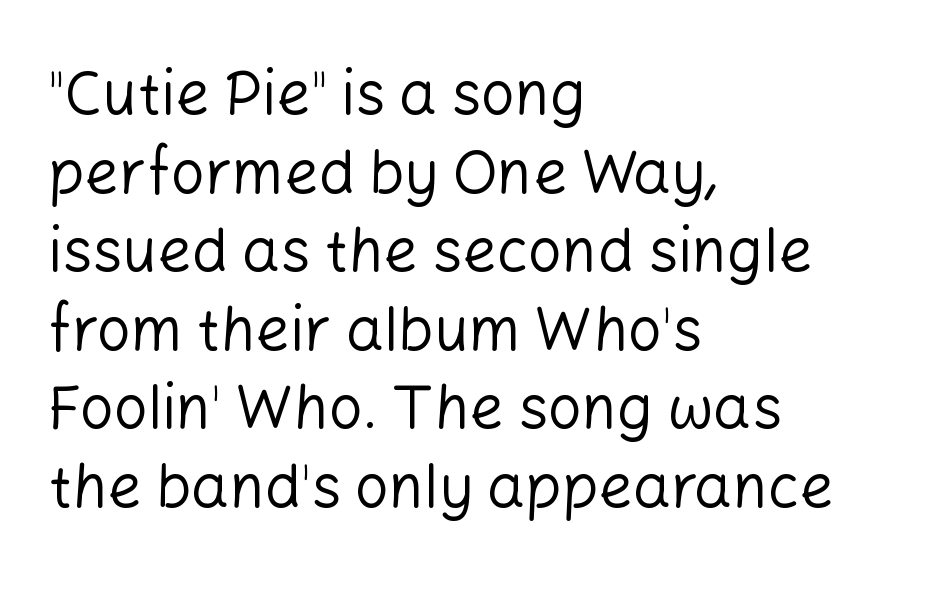
One glance says typical: line gaps are just what's usual. Horizontally, the lines are justified to the leading edge only. If you drew a line through each stem, it would be perfectly vertical. Do the characters align in a grid? No, the font is proportional.
